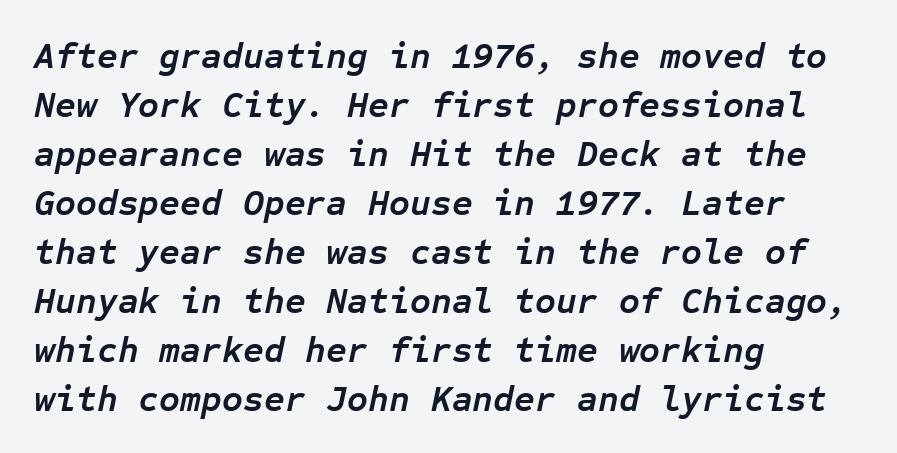
The image shows 36 px semibold type, italic (leaning right), monospaced; set left-aligned, normal line spacing (1.36x), normal letter spacing, not underlined; low stroke contrast and a medium x-height.
